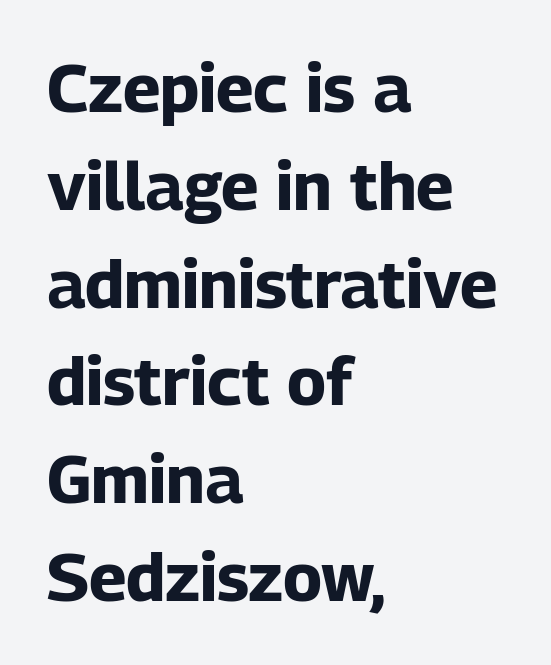
Q: Is the text bold? A: Yes.
Q: Is the text italic (slanted)? A: No, it is upright.
Q: Is the typeface a serif or a sans-serif typeface? A: Sans-serif.
Q: Is the text underlined? A: No.
Q: How is the paragraph aligned? A: Left-aligned.
Q: Is the spacing between letters normal or unusually wide? A: Normal.
Q: Is the spacing between lines tight, normal or loose? A: Normal.
Q: Width (condensed, normal, or wide)? A: Normal.
Q: Stroke contrast? A: Low.
Q: x-height? A: Medium.
Q: Monospaced? A: No.
